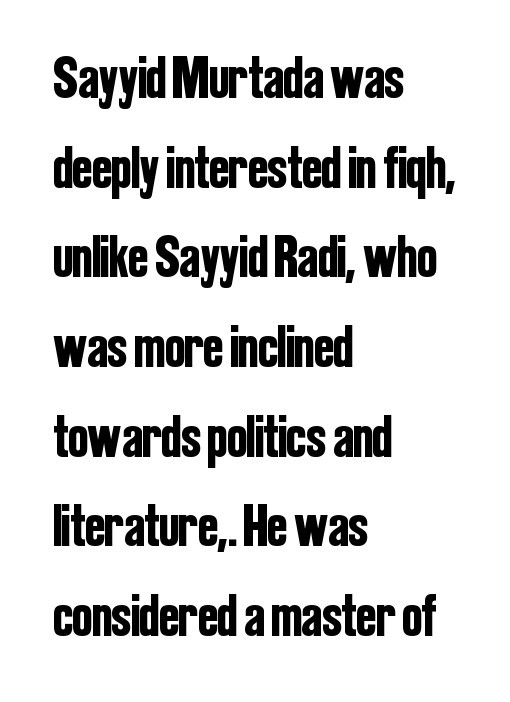
{"serif": "no", "italic": "no", "width": "condensed", "stroke_contrast": "low", "x_height": "medium", "monospaced": "no", "underline": "no", "align": "left", "line_spacing": "normal", "line_spacing_ratio": 1.52, "letter_spacing": "normal", "letter_spacing_em": 0.0, "glyph_px": 59}
